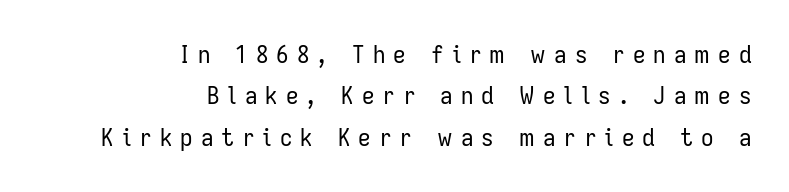
The image shows 25 px text type, upright; set right-aligned, normal line spacing (1.66x), unusually wide letter spacing (+0.32 em), not underlined.
